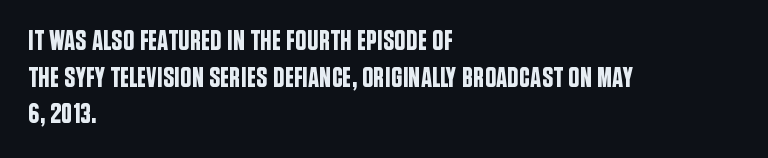
The image shows 28 px condensed sans-serif type, upright; set left-aligned, normal line spacing (1.31x), normal letter spacing, not underlined; low stroke contrast and a large x-height.
